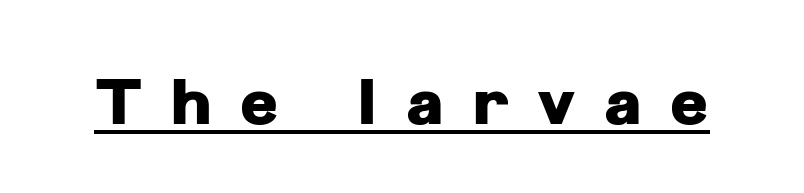
No feet cap the strokes, marking this as sans-serif type. A typesetter would mark this as roman, not italic. You can see a thin bar hugging the bottom of the glyphs. Substantial extra tracking has been applied to these lines.
